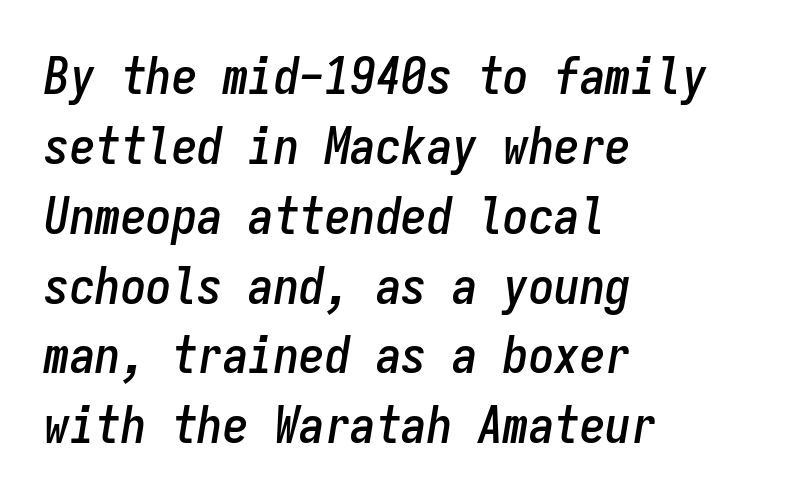
The image shows 51 px condensed type, italic (leaning right), monospaced; set left-aligned, normal line spacing (1.37x), normal letter spacing, not underlined; low stroke contrast and a medium x-height.
